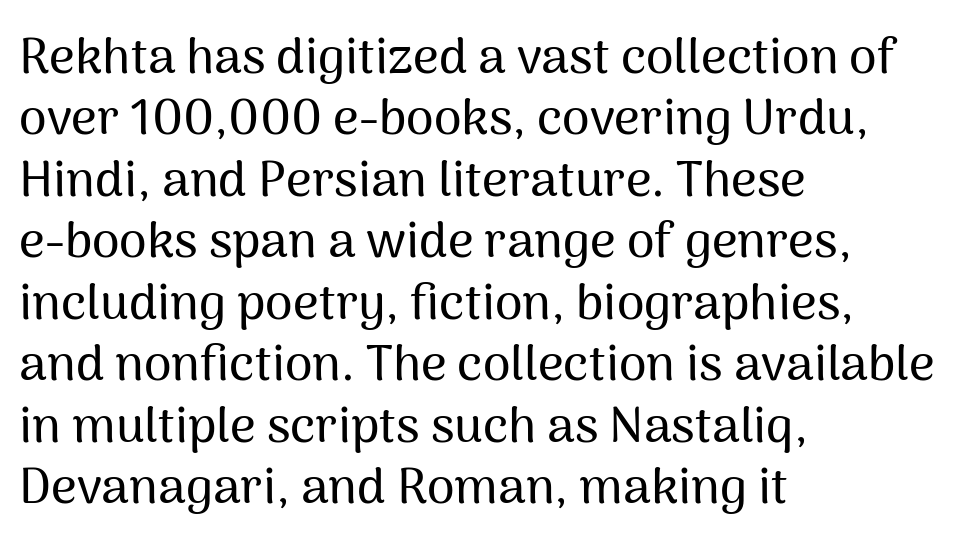
These lines are set flush left with a ragged right edge. The font family rendered here belongs to the sans-serif group. Check the space under the baseline: it is left empty. Between one letter and the next there's only the usual sliver of space. You could not count columns in this text — the font is proportionally spaced.
